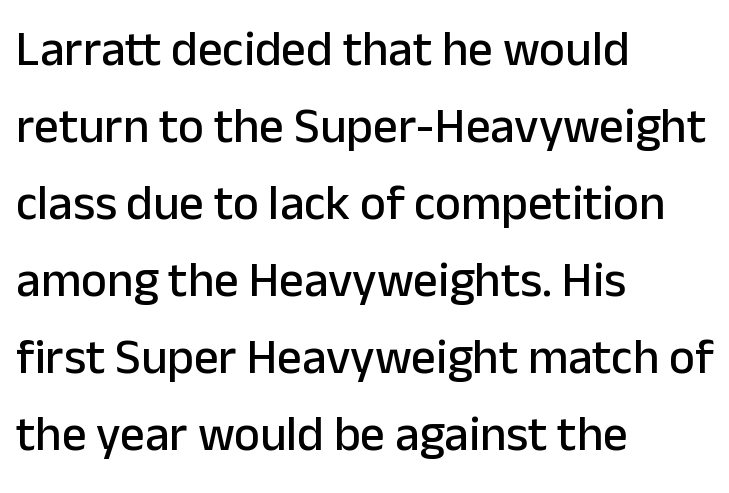
{"serif": "no", "italic": "no", "width": "normal", "stroke_contrast": "low", "x_height": "medium", "monospaced": "no", "underline": "no", "align": "left", "line_spacing": "normal", "line_spacing_ratio": 1.57, "letter_spacing": "normal", "letter_spacing_em": 0.0, "glyph_px": 49}
